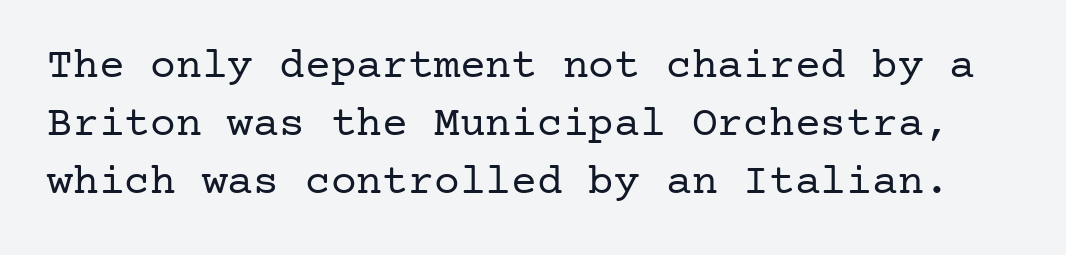
{"serif": "yes", "italic": "no", "bold": "no", "weight": "regular", "width": "normal", "stroke_contrast": "low", "x_height": "medium", "underline": "no", "line_spacing": "normal", "line_spacing_ratio": 1.35, "letter_spacing": "normal", "letter_spacing_em": 0.0, "glyph_px": 43}
